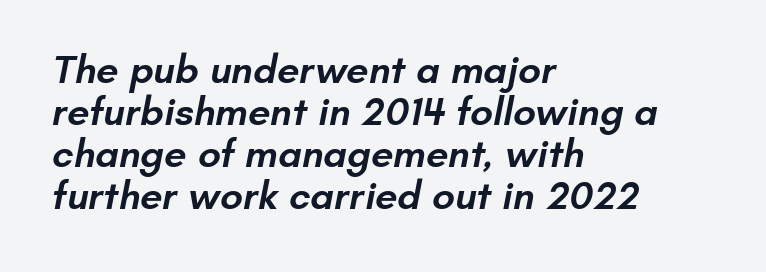
{"serif": "no", "bold": "semi", "weight": "semibold", "width": "normal", "stroke_contrast": "low", "x_height": "small", "monospaced": "no", "underline": "no", "align": "left", "line_spacing": "tight", "line_spacing_ratio": 1.05, "letter_spacing": "normal", "letter_spacing_em": 0.0, "glyph_px": 40}
